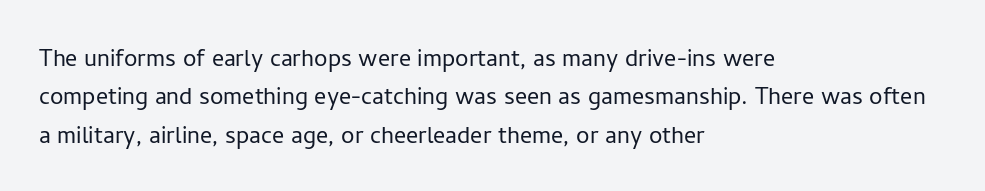
{"serif": "no", "italic": "no", "bold": "no", "weight": "light", "width": "normal", "stroke_contrast": "low", "x_height": "medium", "monospaced": "no", "underline": "no", "align": "left", "line_spacing": "normal", "line_spacing_ratio": 1.28, "letter_spacing": "normal", "letter_spacing_em": 0.0, "glyph_px": 30}
